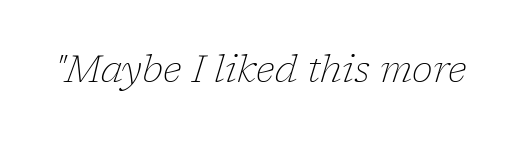
Summary of weight: not heavy and not bold. Here the designer chose a conventional face with non-uniform glyph widths. You can tell from the footed stems that serif type was used. Check under the words: just untouched page. How are the letters spaced? Ordinarily, with no added tracking.
